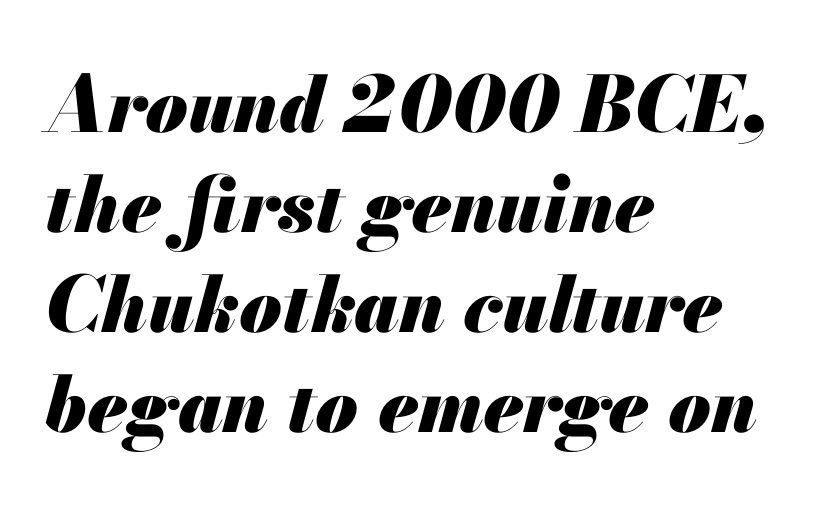
When letters slant like this, we call the style italic. You could not count columns in this text — the font is proportionally spaced. The paragraph has a hard left edge and a soft right edge. The line-height multiplier appears to be the usual default.
